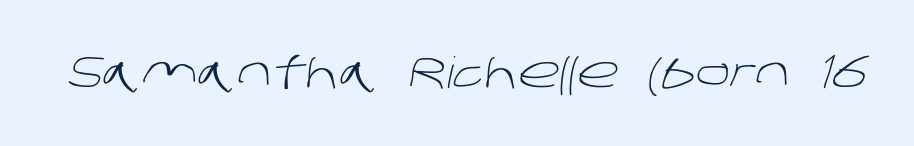
Q: Is the text bold? A: No.
Q: Is the typeface a serif or a sans-serif typeface? A: Sans-serif.
Q: Is the text underlined? A: No.
Q: Is the spacing between letters normal or unusually wide? A: Normal.
Q: Width (condensed, normal, or wide)? A: Normal.
Q: Stroke contrast? A: Low.
Q: x-height? A: Large.
Q: Monospaced? A: No.
